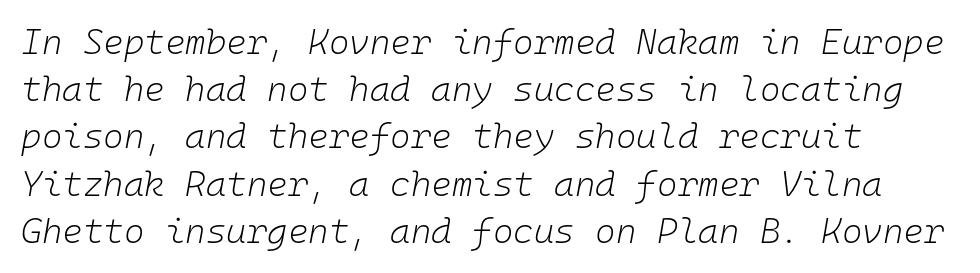
Here the designer chose a console-style face with uniform glyph widths. Spacing between characters is what you'd get straight out of the box. This sample uses an oblique cut, with every glyph tilted off the vertical. Is there much room between lines? A standard amount, neither cramped nor airy. Is the stroke heavy? The answer is a plain regular-or-lighter. The strip under each line holds only bare page.
